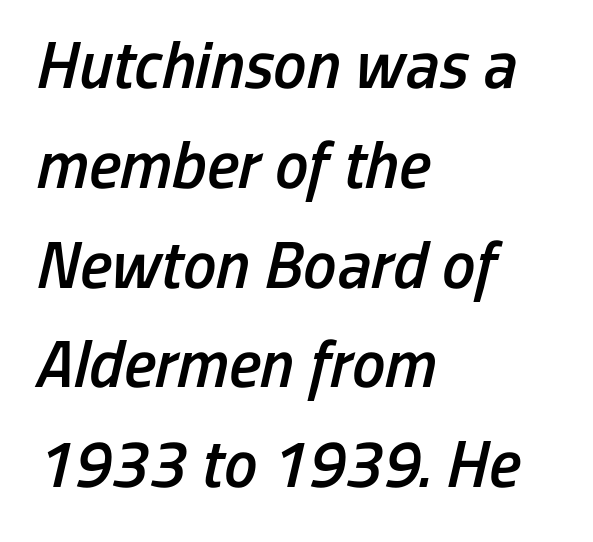
Q: Is the text bold? A: Semi-bold.
Q: Is the text italic (slanted)? A: Yes, it leans right by about 13 degrees.
Q: Is the text underlined? A: No.
Q: How is the paragraph aligned? A: Left-aligned.
Q: Is the spacing between letters normal or unusually wide? A: Normal.
Q: Is the spacing between lines tight, normal or loose? A: Normal.
Q: Width (condensed, normal, or wide)? A: Condensed.
Q: Stroke contrast? A: Low.
Q: x-height? A: Medium.
Q: Monospaced? A: No.
